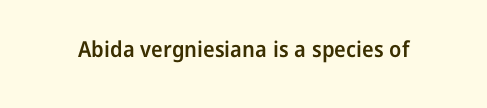
Q: Is the text bold? A: Semi-bold.
Q: Is the text italic (slanted)? A: No, it is upright.
Q: Is the text underlined? A: No.
Q: Is the spacing between letters normal or unusually wide? A: Normal.
